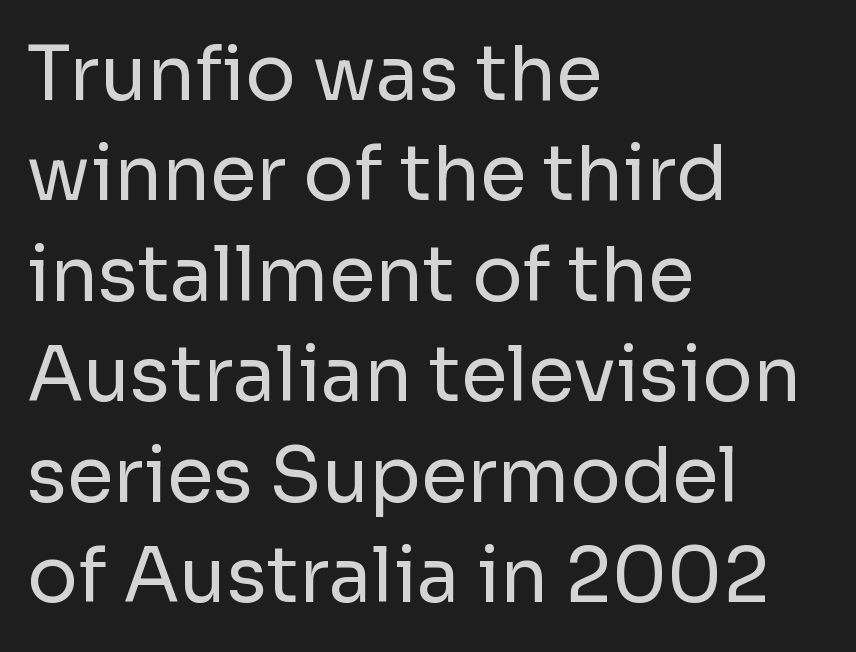
The image shows 75 px regular-weight sans-serif type, upright; set left-aligned, normal line spacing (1.34x), normal letter spacing, not underlined; low stroke contrast and a medium x-height.
